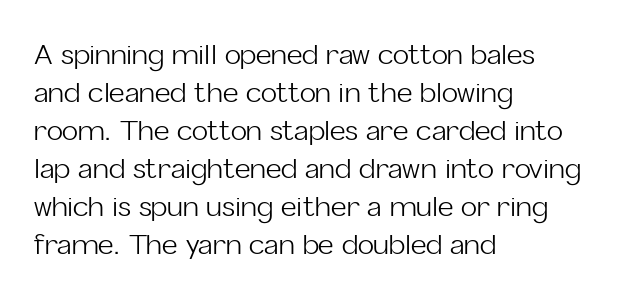
Q: Is the text bold? A: No.
Q: Is the text italic (slanted)? A: No, it is upright.
Q: Is the text underlined? A: No.
Q: How is the paragraph aligned? A: Left-aligned.
Q: Is the spacing between letters normal or unusually wide? A: Normal.
Q: Is the spacing between lines tight, normal or loose? A: Normal.
